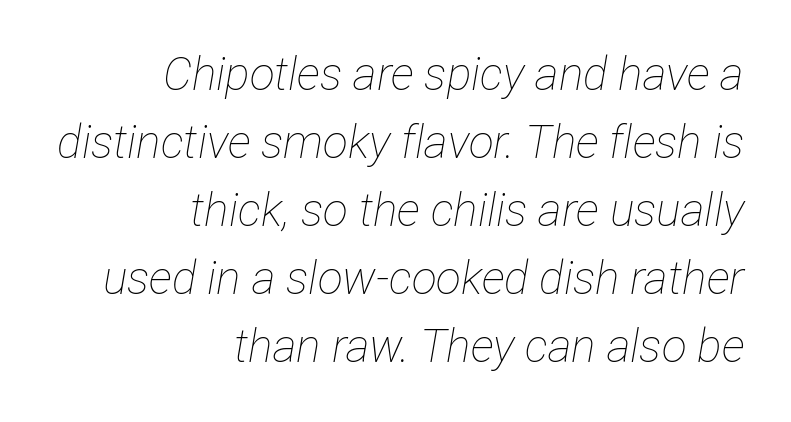
{"italic": "yes", "lean": "right", "slant_degrees": 12, "bold": "no", "weight": "thin", "width": "condensed", "stroke_contrast": "low", "x_height": "medium", "monospaced": "no", "underline": "no", "align": "right", "line_spacing": "normal", "line_spacing_ratio": 1.48, "letter_spacing": "normal", "letter_spacing_em": 0.0, "glyph_px": 46}
